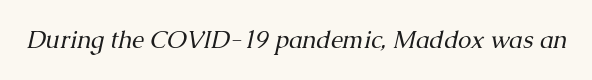
Q: Is the text bold? A: No.
Q: Is the text italic (slanted)? A: Yes, it leans right by about 13 degrees.
Q: Is the text underlined? A: No.
Q: Is the spacing between letters normal or unusually wide? A: Normal.
